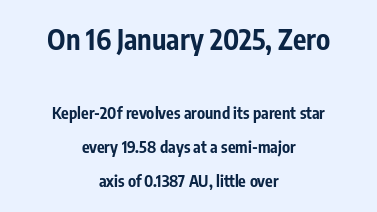
Successive baselines arrive slowly, with a big drop between each. Nope, no serifs anywhere on these letters. Check the space under the baseline: it is left empty. Does extra space separate the letters? No, they use regular spacing. Varying glyph widths throughout — classic text-font behaviour.
